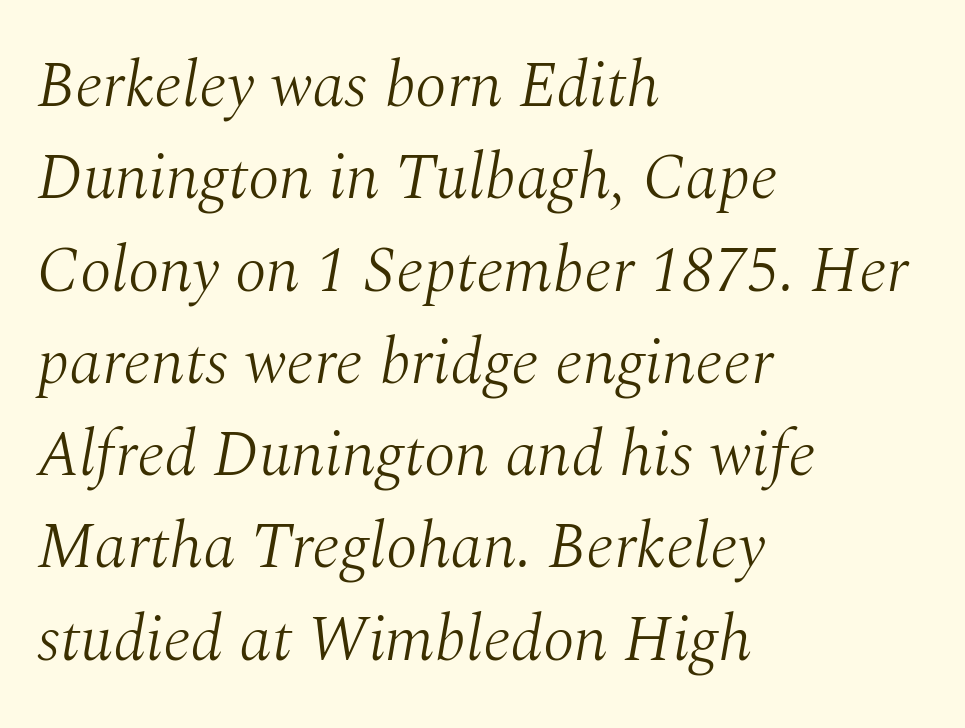
The image shows 65 px light serif type, italic (leaning right); set left-aligned, normal line spacing (1.42x), normal letter spacing, not underlined; medium stroke contrast and a medium x-height.
